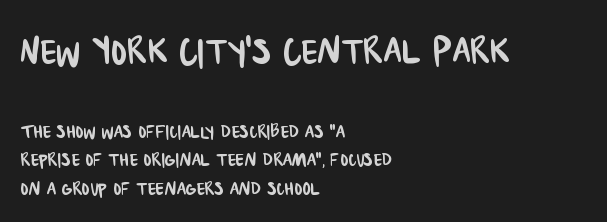
The image shows 48 px condensed sans-serif type; set left-aligned, line spacing 1.19x, normal letter spacing, not underlined; the first (top) block is 2.0x larger; low stroke contrast and a large x-height.
